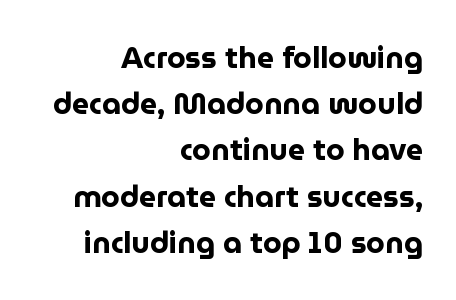
The image shows 30 px bold sans-serif type, upright; set right-aligned, normal line spacing (1.54x), normal letter spacing, not underlined; low stroke contrast and a medium x-height.
